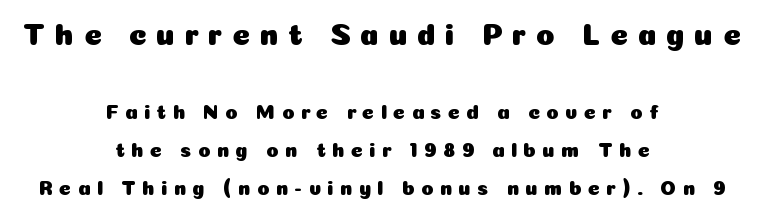
Q: Is the text italic (slanted)? A: No, it is upright.
Q: Is the typeface a serif or a sans-serif typeface? A: Sans-serif.
Q: Is the text underlined? A: No.
Q: How is the paragraph aligned? A: Centered.
Q: Is the spacing between letters normal or unusually wide? A: Unusually wide.
Q: Is the spacing between lines tight, normal or loose? A: Loose.
Q: Which block of text is set in a larger size, the first (top) or the second (bottom)? A: The first (top) one.
Q: Width (condensed, normal, or wide)? A: Normal.
Q: Stroke contrast? A: Low.
Q: x-height? A: Medium.
Q: Monospaced? A: No.
